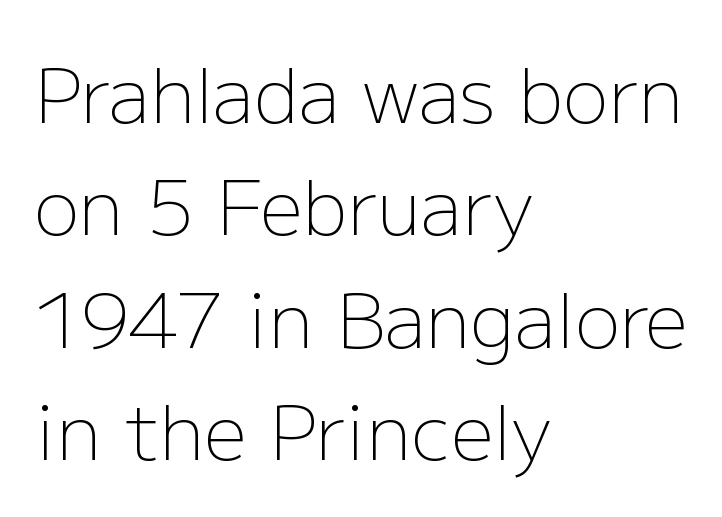
Q: Is the text bold? A: No.
Q: Is the text italic (slanted)? A: No, it is upright.
Q: Is the typeface a serif or a sans-serif typeface? A: Sans-serif.
Q: Is the text underlined? A: No.
Q: How is the paragraph aligned? A: Left-aligned.
Q: Is the spacing between letters normal or unusually wide? A: Normal.
Q: Is the spacing between lines tight, normal or loose? A: Normal.
Q: Width (condensed, normal, or wide)? A: Normal.
Q: Stroke contrast? A: Low.
Q: x-height? A: Medium.
Q: Monospaced? A: No.
